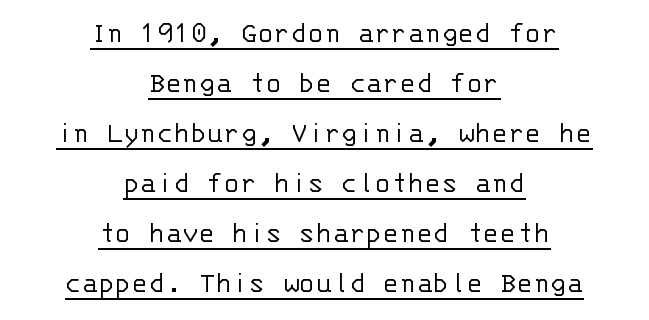
This sample is center-justified, so both line endings float freely. A typographer would call this underscored text. How would I describe the line gaps? Plain and ordinary. Caption: standard tracking, unaltered.
